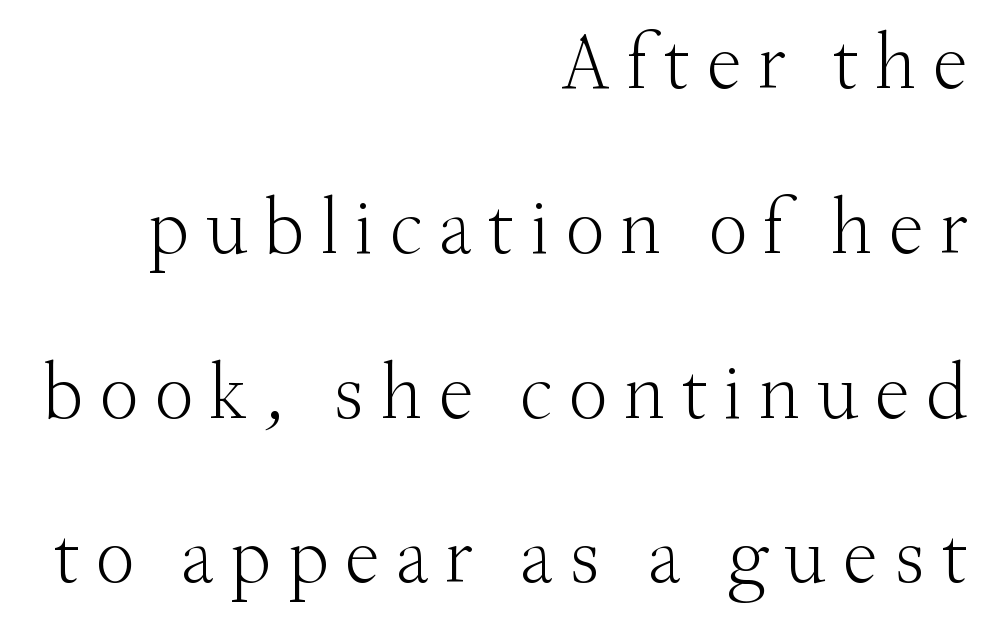
The designer went with a serif here, giving each stem small feet. No word sits above an underline. Leftover space on each line is placed entirely before the opening word. Spacing verdict: proportional, widths tailored to each character.
